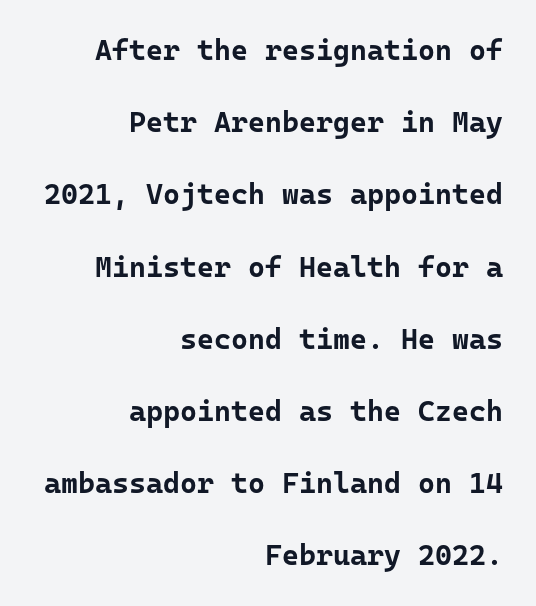
Q: Is the text bold? A: Yes.
Q: Is the text italic (slanted)? A: No, it is upright.
Q: Is the typeface a serif or a sans-serif typeface? A: Sans-serif.
Q: Is the text underlined? A: No.
Q: How is the paragraph aligned? A: Right-aligned.
Q: Is the spacing between letters normal or unusually wide? A: Normal.
Q: Is the spacing between lines tight, normal or loose? A: Loose.
Q: Width (condensed, normal, or wide)? A: Normal.
Q: Stroke contrast? A: Low.
Q: x-height? A: Medium.
Q: Monospaced? A: Yes.
